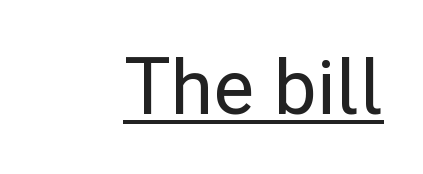
Unbolded letterforms with no extra heft. The typesetter has applied underlining to the passage shown. Characters follow at the spacing the type designer built in. These lines are composed in type without serifs.
